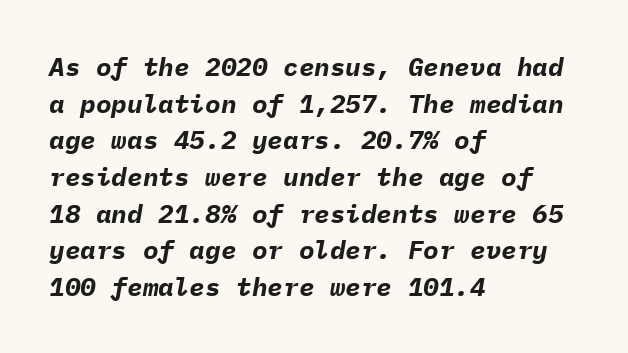
Q: Is the text bold? A: Yes.
Q: Is the text italic (slanted)? A: Yes, it leans right by about 9 degrees.
Q: Is the text underlined? A: No.
Q: How is the paragraph aligned? A: Left-aligned.
Q: Is the spacing between letters normal or unusually wide? A: Normal.
Q: Is the spacing between lines tight, normal or loose? A: Normal.
